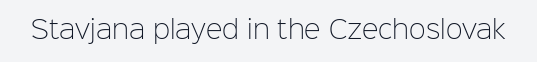
The rendering keeps characters at their native spacing. The font sits on the lighter half of the weight spectrum, regular included. Quick note: underline off. Is there any slant? The stems are plumb.
